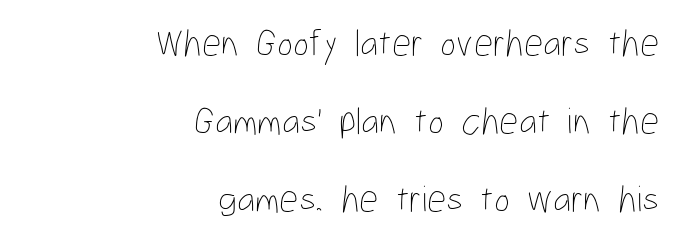
Q: Is the text bold? A: No.
Q: Is the text italic (slanted)? A: No, it is upright.
Q: Is the text underlined? A: No.
Q: How is the paragraph aligned? A: Right-aligned.
Q: Is the spacing between letters normal or unusually wide? A: Normal.
Q: Is the spacing between lines tight, normal or loose? A: Loose.
Q: Width (condensed, normal, or wide)? A: Condensed.
Q: Stroke contrast? A: Low.
Q: x-height? A: Medium.
Q: Monospaced? A: No.
